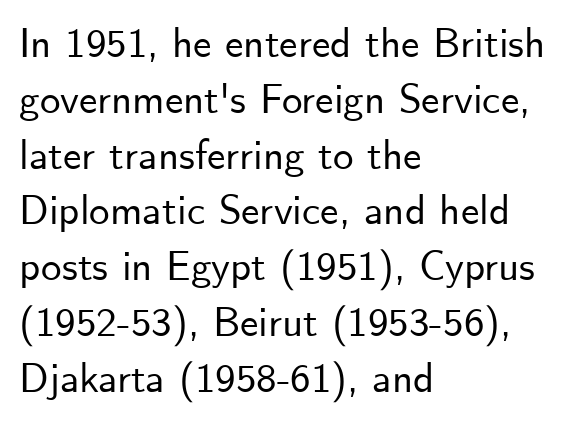
The image shows 41 px sans-serif type, upright; set left-aligned, normal line spacing (1.36x), normal letter spacing, not underlined; low stroke contrast and a small x-height.
